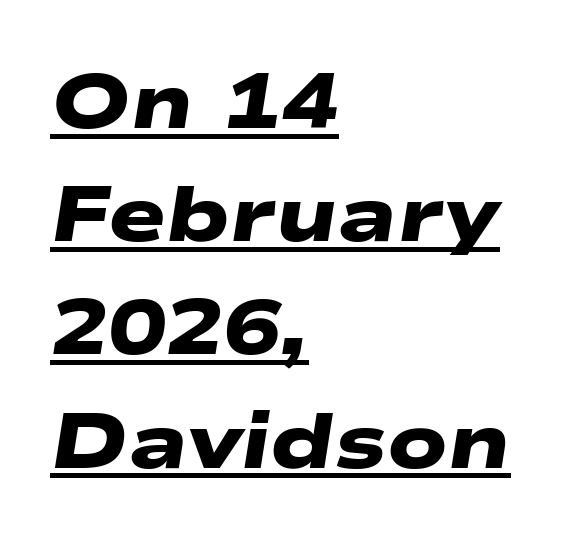
{"serif": "no", "bold": "yes", "weight": "heavy", "width": "wide", "stroke_contrast": "low", "x_height": "medium", "monospaced": "no", "underline": "yes", "align": "left", "line_spacing": "normal", "line_spacing_ratio": 1.47, "letter_spacing": "normal", "letter_spacing_em": 0.0, "glyph_px": 77}
